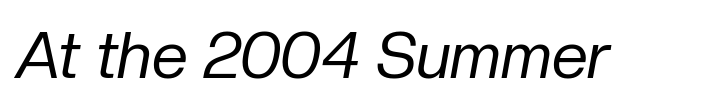
The image shows 65 px regular-weight type, italic (leaning right); set normal letter spacing, not underlined; low stroke contrast and a medium x-height.
